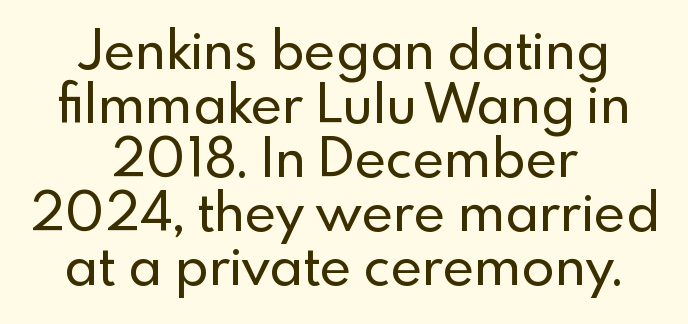
The vertical gap from one line to the next is small. Which margin do the lines hug? Neither — every line sits in the middle. The type sits square on the baseline with zero lean. Does extra space separate the letters? No, they use regular spacing.
